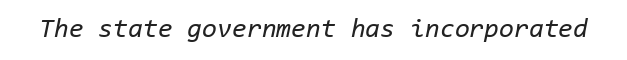
Q: Is the text bold? A: No.
Q: Is the text italic (slanted)? A: Yes, it leans right by about 11 degrees.
Q: Is the text underlined? A: No.
Q: Is the spacing between letters normal or unusually wide? A: Normal.
